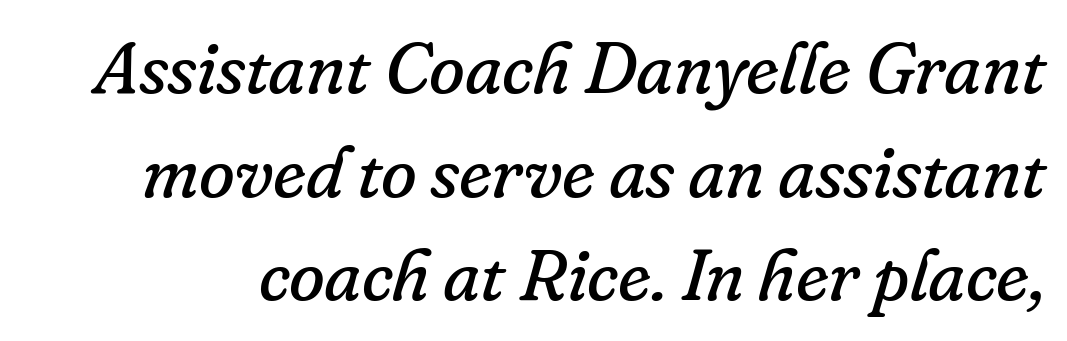
Q: Is the text bold? A: No.
Q: Is the text italic (slanted)? A: Yes, it leans right by about 16 degrees.
Q: Is the typeface a serif or a sans-serif typeface? A: Serif.
Q: Is the text underlined? A: No.
Q: Is the spacing between letters normal or unusually wide? A: Normal.
Q: Is the spacing between lines tight, normal or loose? A: Normal.
Q: Width (condensed, normal, or wide)? A: Normal.
Q: Stroke contrast? A: Low.
Q: x-height? A: Small.
Q: Monospaced? A: No.
